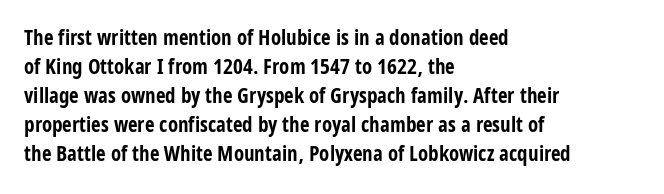
The image shows 21 px bold type, upright; set left-aligned, normal line spacing (1.38x), normal letter spacing, not underlined.
